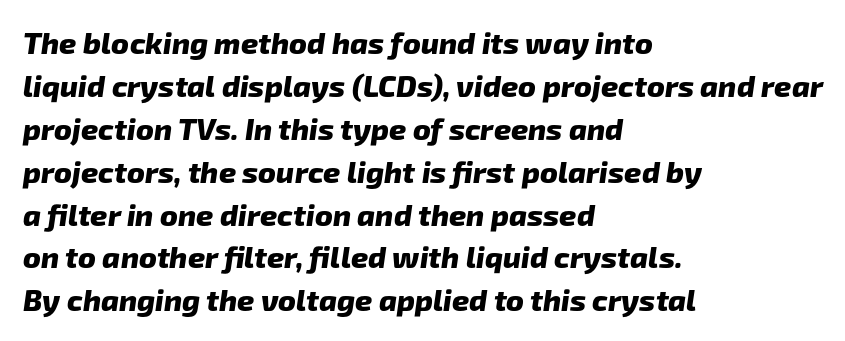
Caption: standard tracking, unaltered. Is this a fixed-width face? No — the glyphs have proportional, varying widths. Bold? Absolutely — the strokes are thick and heavy. The foot of each line stays bare and open. I'd call this a sans setting — the letters go barefoot.
